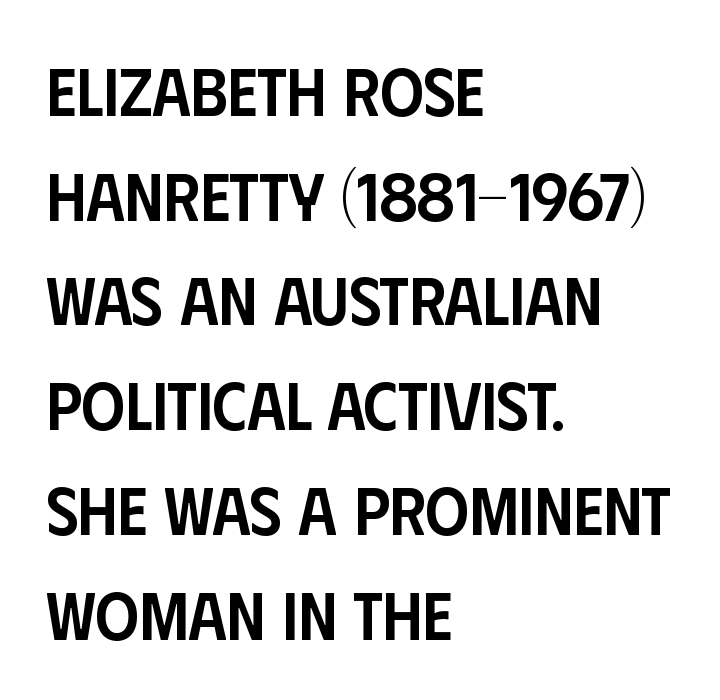
The letters sit at their default tracking, neither squeezed nor spread. The space beneath each line is pristine and unruled. Leading matches the norm, producing a regular column. You can tell it's not italic because the verticals are truly vertical.
